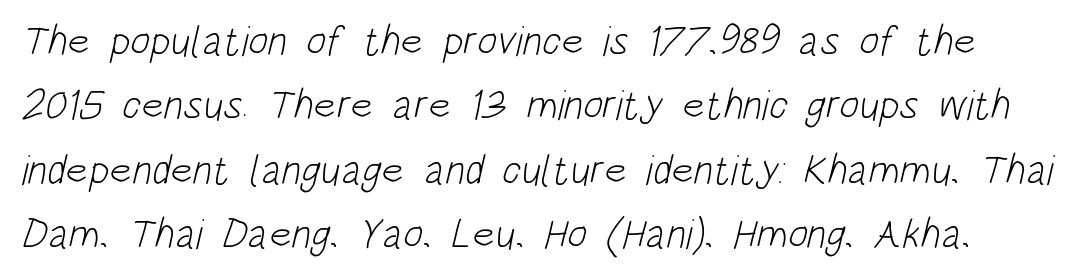
The image shows 42 px light, condensed sans-serif type; set normal line spacing (1.53x), normal letter spacing, not underlined; low stroke contrast and a large x-height.
